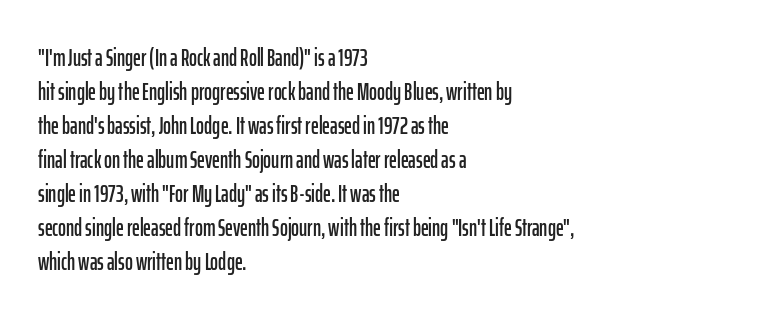
Each word holds together tightly as a unit, with standard inter-letter gaps. Horizontally, the lines are justified to the leading edge only. Check the space under the baseline: it is left empty. Leading matches the norm, producing a regular column.
